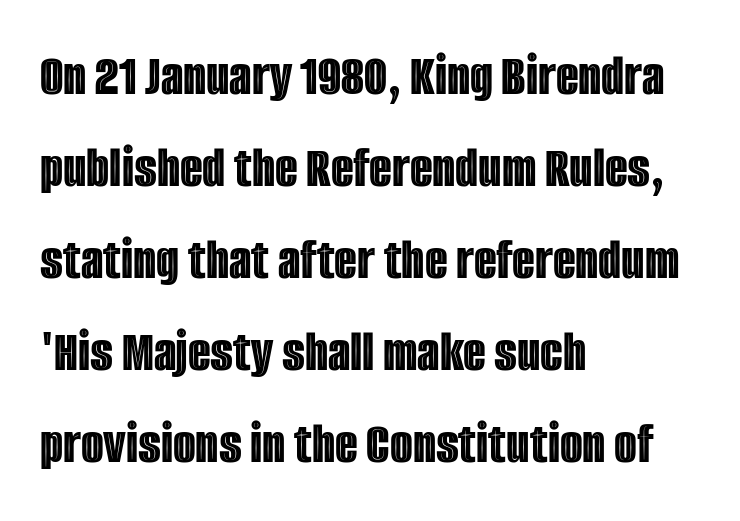
{"italic": "no", "width": "condensed", "x_height": "large", "monospaced": "no", "underline": "no", "align": "left", "line_spacing": "normal", "line_spacing_ratio": 1.56, "letter_spacing": "normal", "letter_spacing_em": 0.0, "glyph_px": 59}
